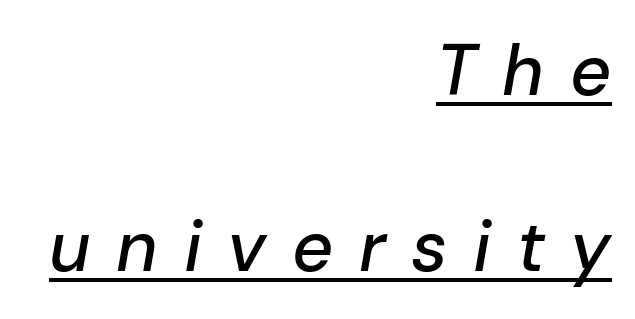
Q: Is the text italic (slanted)? A: Yes, it leans right by about 10 degrees.
Q: Is the text underlined? A: Yes.
Q: How is the paragraph aligned? A: Right-aligned.
Q: Is the spacing between letters normal or unusually wide? A: Unusually wide.
Q: Is the spacing between lines tight, normal or loose? A: Loose.
Q: Width (condensed, normal, or wide)? A: Normal.
Q: Stroke contrast? A: Low.
Q: x-height? A: Medium.
Q: Monospaced? A: No.
